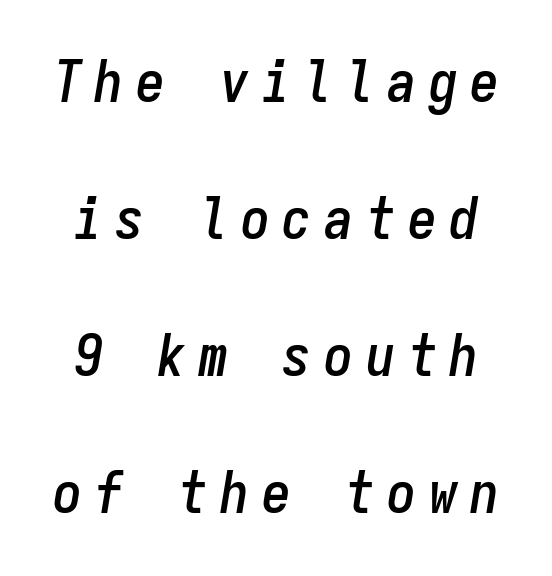
Q: Is the text italic (slanted)? A: Yes, it leans right by about 9 degrees.
Q: Is the text underlined? A: No.
Q: Is the spacing between letters normal or unusually wide? A: Unusually wide.
Q: Is the spacing between lines tight, normal or loose? A: Loose.
Q: Width (condensed, normal, or wide)? A: Condensed.
Q: Stroke contrast? A: Low.
Q: x-height? A: Medium.
Q: Monospaced? A: Yes.
